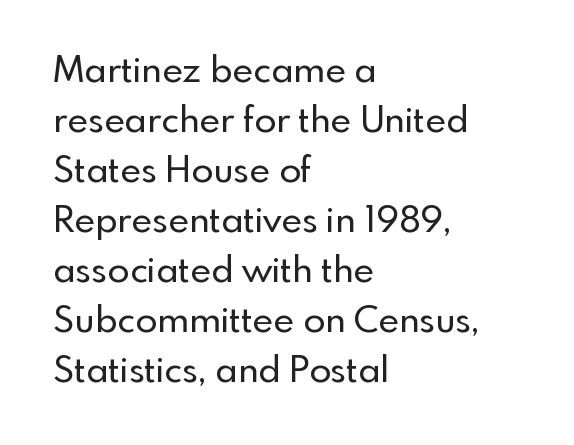
{"serif": "no", "italic": "no", "width": "normal", "x_height": "small", "monospaced": "no", "underline": "no", "align": "left", "line_spacing": "normal", "line_spacing_ratio": 1.39, "letter_spacing": "normal", "letter_spacing_em": 0.0, "glyph_px": 36}
